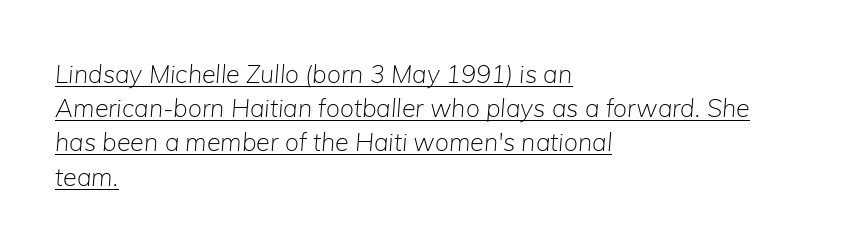
Alignment: flush left. The sample's only ornament is a line tracing under the words. The line texture is even and compact thanks to regular tracking. The font is comparable to plain body text, perhaps lighter. What's the leading like? Ordinary, nothing unusual.
